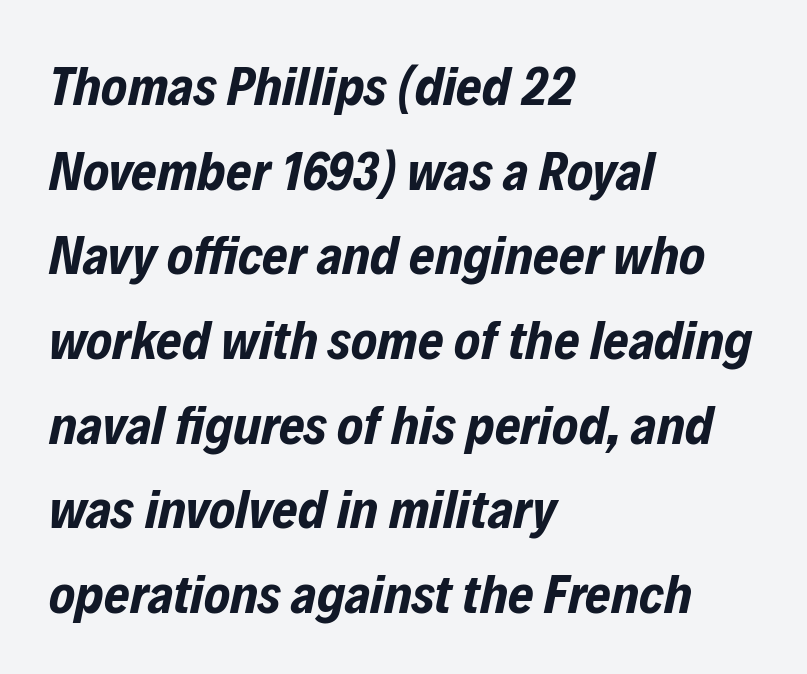
The image shows 55 px bold, condensed type, italic (leaning right); set left-aligned, normal line spacing (1.54x), normal letter spacing, not underlined; low stroke contrast and a medium x-height.
